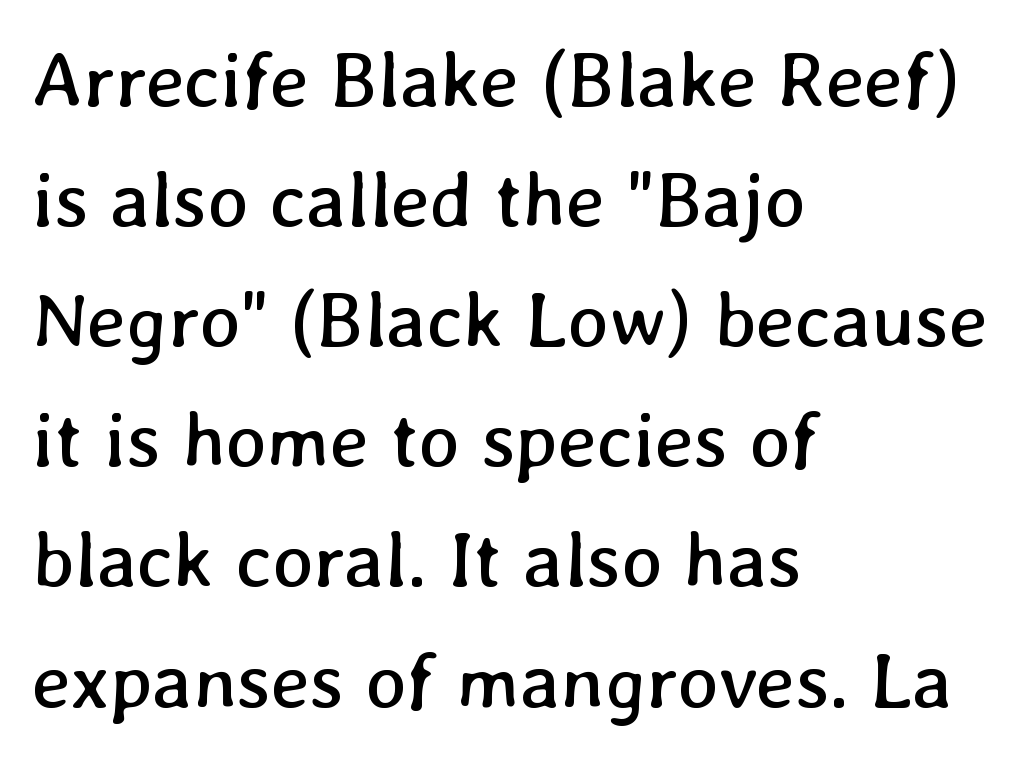
Q: Is the text bold? A: No.
Q: Is the text underlined? A: No.
Q: How is the paragraph aligned? A: Left-aligned.
Q: Is the spacing between letters normal or unusually wide? A: Normal.
Q: Is the spacing between lines tight, normal or loose? A: Normal.
Q: Width (condensed, normal, or wide)? A: Normal.
Q: Stroke contrast? A: Low.
Q: x-height? A: Medium.
Q: Monospaced? A: No.
